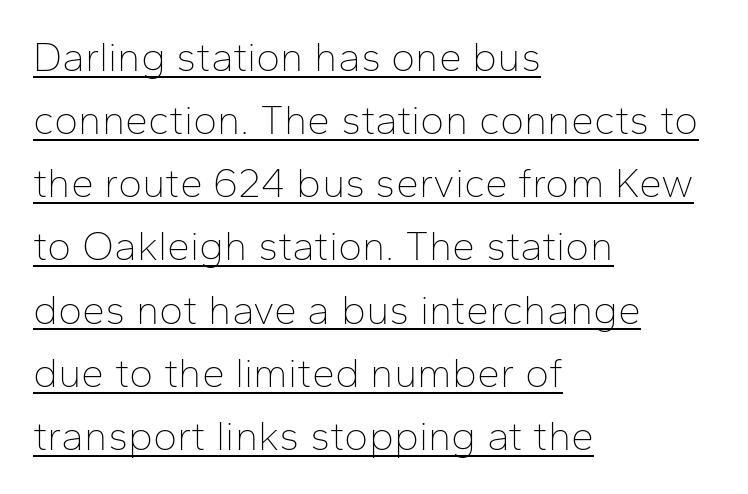
{"serif": "no", "italic": "no", "bold": "no", "weight": "thin", "width": "normal", "stroke_contrast": "low", "x_height": "medium", "monospaced": "no", "underline": "yes", "align": "left", "line_spacing": "normal", "line_spacing_ratio": 1.54, "letter_spacing": "normal", "letter_spacing_em": 0.0, "glyph_px": 41}
